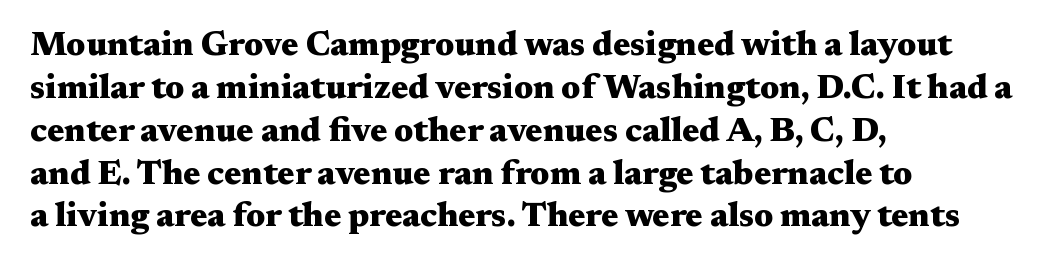
Q: Is the text bold? A: Yes.
Q: Is the text italic (slanted)? A: No, it is upright.
Q: Is the typeface a serif or a sans-serif typeface? A: Serif.
Q: Is the text underlined? A: No.
Q: How is the paragraph aligned? A: Left-aligned.
Q: Is the spacing between letters normal or unusually wide? A: Normal.
Q: Is the spacing between lines tight, normal or loose? A: Normal.
Q: Width (condensed, normal, or wide)? A: Wide.
Q: Stroke contrast? A: Medium.
Q: x-height? A: Medium.
Q: Monospaced? A: No.
